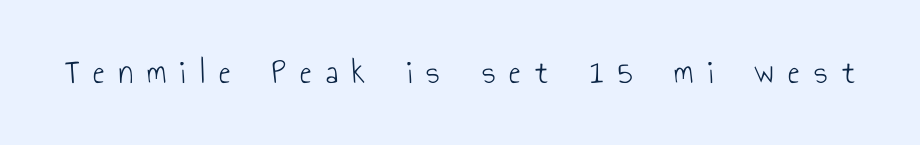
{"serif": "no", "italic": "no", "bold": "no", "weight": "light", "width": "condensed", "stroke_contrast": "low", "x_height": "small", "monospaced": "no", "underline": "no", "letter_spacing": "wide", "letter_spacing_em": 0.41, "glyph_px": 35}
